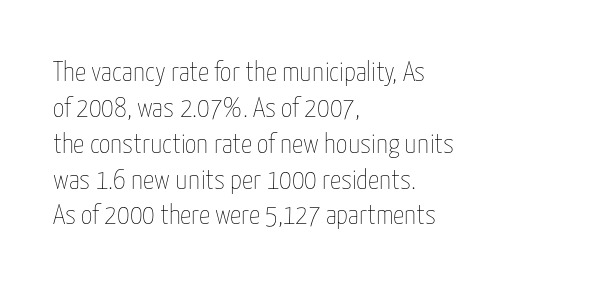
{"italic": "no", "bold": "no", "weight": "thin", "width": "condensed", "stroke_contrast": "low", "x_height": "medium", "monospaced": "no", "underline": "no", "align": "left", "line_spacing": "normal", "line_spacing_ratio": 1.28, "letter_spacing": "normal", "letter_spacing_em": 0.0, "glyph_px": 28}
